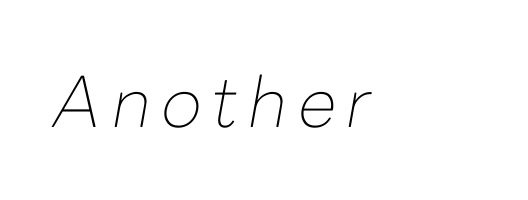
{"italic": "yes", "lean": "right", "slant_degrees": 10, "bold": "no", "weight": "thin", "width": "normal", "stroke_contrast": "low", "x_height": "medium", "monospaced": "no", "underline": "no", "glyph_px": 70}
